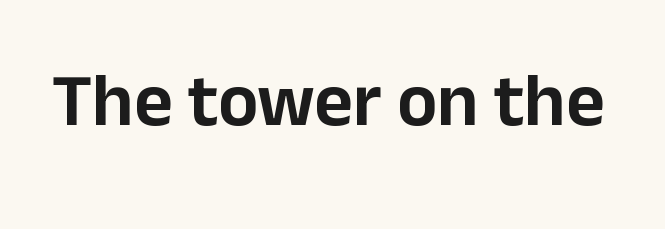
The image shows 75 px sans-serif type, upright; set normal letter spacing, not underlined; low stroke contrast and a medium x-height.
